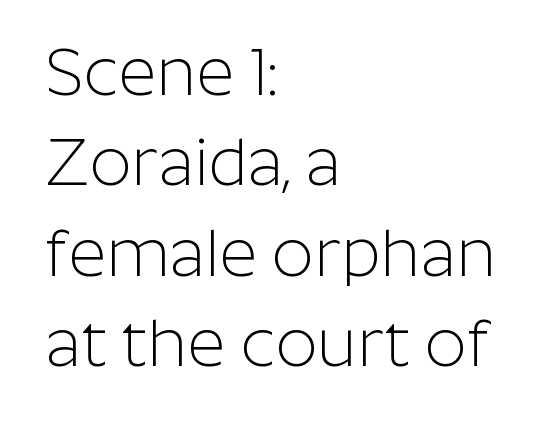
Q: Is the text bold? A: No.
Q: Is the text italic (slanted)? A: No, it is upright.
Q: Is the typeface a serif or a sans-serif typeface? A: Sans-serif.
Q: Is the text underlined? A: No.
Q: How is the paragraph aligned? A: Left-aligned.
Q: Is the spacing between letters normal or unusually wide? A: Normal.
Q: Is the spacing between lines tight, normal or loose? A: Normal.
Q: Width (condensed, normal, or wide)? A: Normal.
Q: Stroke contrast? A: Low.
Q: x-height? A: Medium.
Q: Monospaced? A: No.
